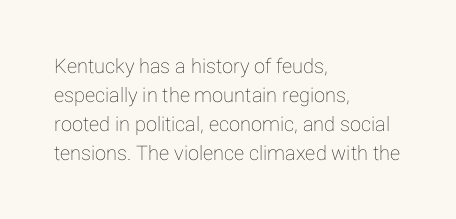
Q: Is the text italic (slanted)? A: No, it is upright.
Q: Is the text underlined? A: No.
Q: How is the paragraph aligned? A: Left-aligned.
Q: Is the spacing between letters normal or unusually wide? A: Normal.
Q: Is the spacing between lines tight, normal or loose? A: Normal.
